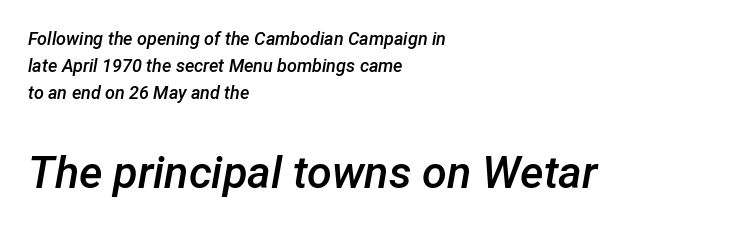
Typesetter's note: demi weight, one step under bold. The paragraph has a hard left edge and a soft right edge. Emphasis-style slanted type is in use. Letters rest on an invisible, unmarked baseline. Notice how descenders clear the ascenders below comfortably — that's standard leading. This sample uses plain, unmodified letter spacing.
